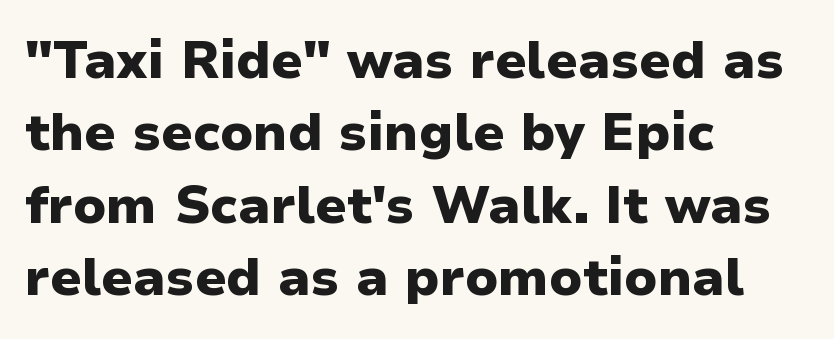
Q: Is the text bold? A: Yes.
Q: Is the text italic (slanted)? A: No, it is upright.
Q: Is the typeface a serif or a sans-serif typeface? A: Sans-serif.
Q: Is the text underlined? A: No.
Q: How is the paragraph aligned? A: Left-aligned.
Q: Is the spacing between letters normal or unusually wide? A: Normal.
Q: Is the spacing between lines tight, normal or loose? A: Normal.
Q: Width (condensed, normal, or wide)? A: Normal.
Q: Stroke contrast? A: Low.
Q: x-height? A: Medium.
Q: Monospaced? A: No.
